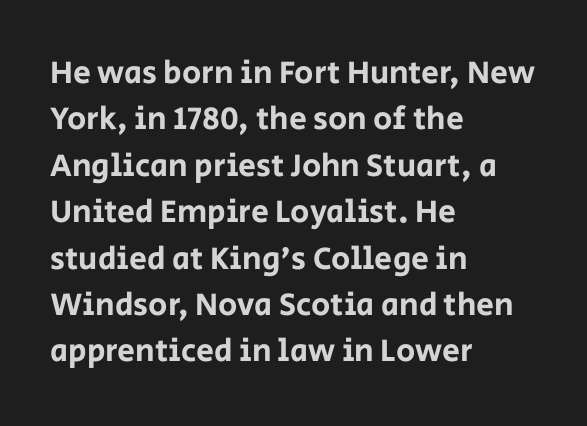
Q: Is the text italic (slanted)? A: No, it is upright.
Q: Is the typeface a serif or a sans-serif typeface? A: Sans-serif.
Q: Is the text underlined? A: No.
Q: How is the paragraph aligned? A: Left-aligned.
Q: Is the spacing between letters normal or unusually wide? A: Normal.
Q: Is the spacing between lines tight, normal or loose? A: Normal.
Q: Width (condensed, normal, or wide)? A: Normal.
Q: Stroke contrast? A: Low.
Q: x-height? A: Large.
Q: Monospaced? A: No.
